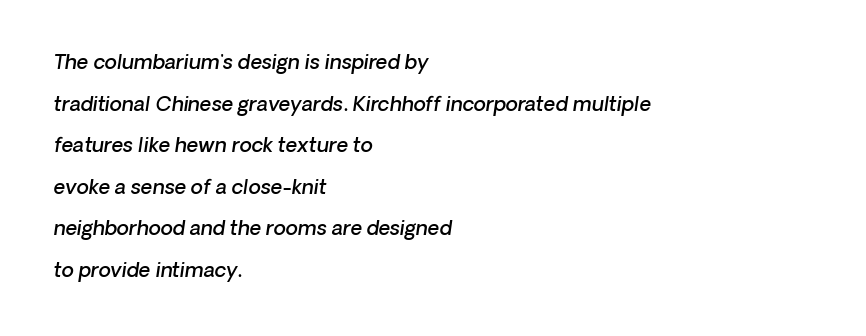
Q: Is the text bold? A: Semi-bold.
Q: Is the text italic (slanted)? A: Yes, it leans right by about 8 degrees.
Q: Is the text underlined? A: No.
Q: How is the paragraph aligned? A: Left-aligned.
Q: Is the spacing between letters normal or unusually wide? A: Normal.
Q: Is the spacing between lines tight, normal or loose? A: Loose.
